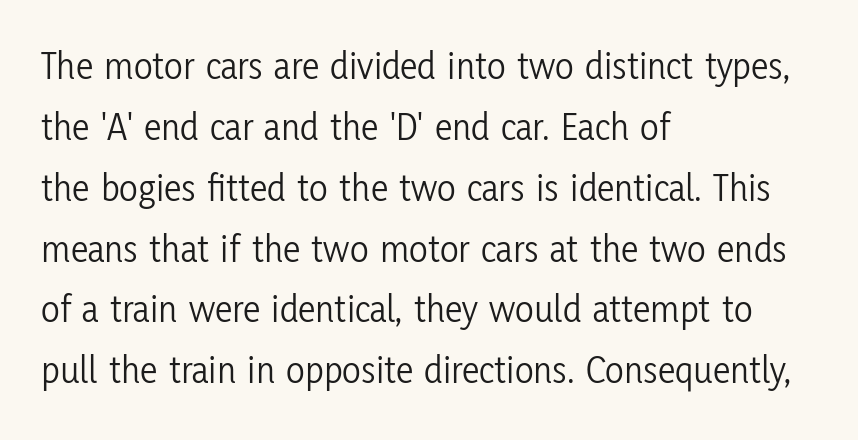
The image shows 39 px light, condensed sans-serif type, upright; set left-aligned, normal line spacing (1.56x), normal letter spacing, not underlined; low stroke contrast and a medium x-height.
